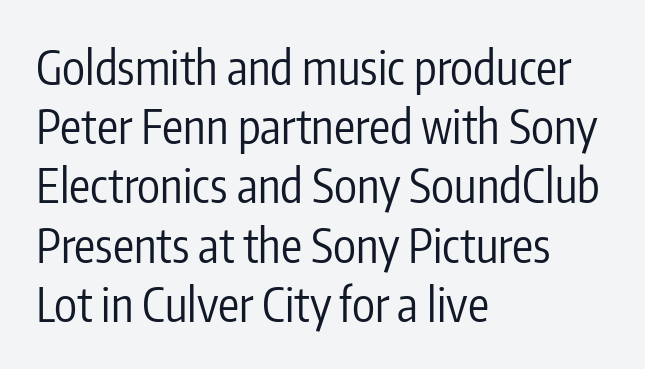
The letterforms sit shoulder to shoulder at normal distance. Each letter's strokes conclude bluntly, with no projecting serifs. The font's upright variant was chosen for this text. The passage shown is typed in a proportional face where columns would drift. These lines sit exactly where default settings would place them.
